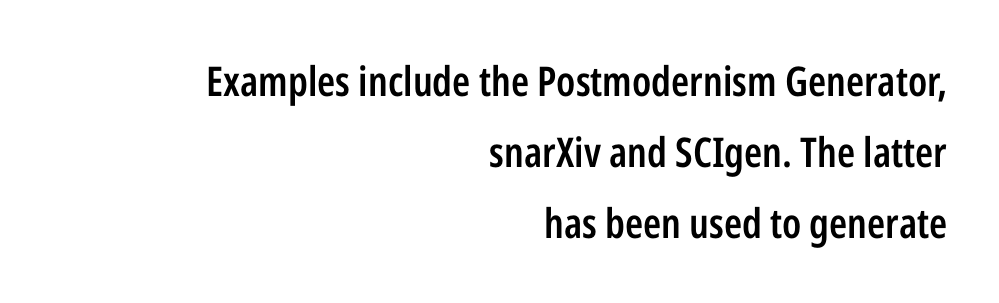
Q: Is the text bold? A: Semi-bold.
Q: Is the text italic (slanted)? A: No, it is upright.
Q: Is the typeface a serif or a sans-serif typeface? A: Sans-serif.
Q: Is the text underlined? A: No.
Q: How is the paragraph aligned? A: Right-aligned.
Q: Is the spacing between letters normal or unusually wide? A: Normal.
Q: Width (condensed, normal, or wide)? A: Condensed.
Q: Stroke contrast? A: Low.
Q: x-height? A: Medium.
Q: Monospaced? A: No.
